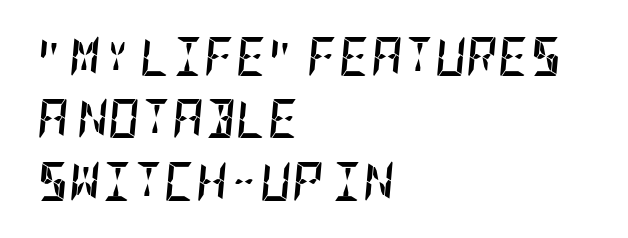
Students, observe: this is what conventionally led text looks like. Notice how the passage keeps a crisp vertical edge on the left only. The foot of each line stays bare and open. Every letter is thick-stroked: bold, no question.
